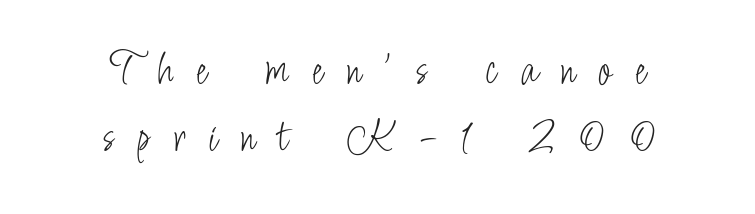
Q: Is the text bold? A: No.
Q: Is the text italic (slanted)? A: Yes.
Q: Is the typeface a serif or a sans-serif typeface? A: Sans-serif.
Q: Is the text underlined? A: No.
Q: How is the paragraph aligned? A: Centered.
Q: Is the spacing between letters normal or unusually wide? A: Unusually wide.
Q: Is the spacing between lines tight, normal or loose? A: Normal.
Q: Width (condensed, normal, or wide)? A: Condensed.
Q: Stroke contrast? A: Low.
Q: x-height? A: Small.
Q: Monospaced? A: No.
